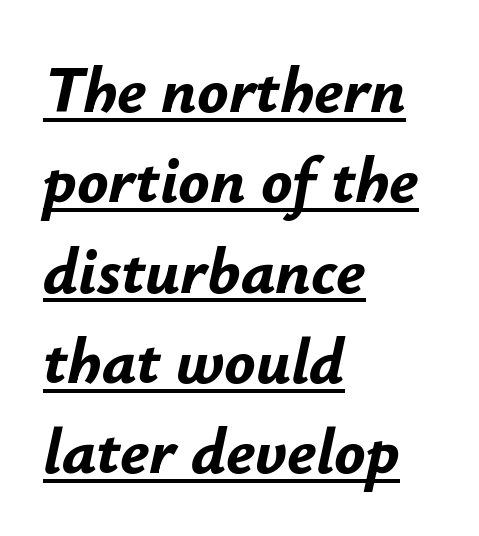
{"italic": "yes", "lean": "right", "slant_degrees": 12, "bold": "yes", "weight": "bold", "width": "normal", "stroke_contrast": "low", "x_height": "small", "monospaced": "no", "underline": "yes", "align": "left", "line_spacing": "normal", "line_spacing_ratio": 1.39, "letter_spacing": "normal", "letter_spacing_em": 0.0, "glyph_px": 65}
